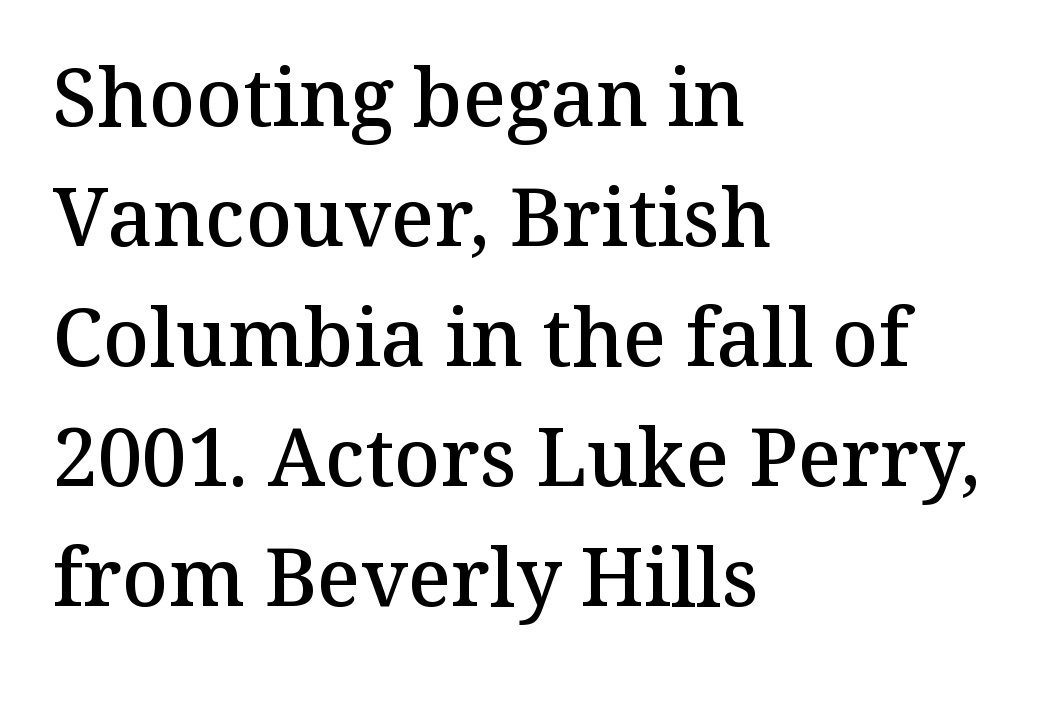
The image shows 80 px semibold serif type, upright; set left-aligned, normal line spacing (1.5x), normal letter spacing, not underlined; medium stroke contrast and a medium x-height.
